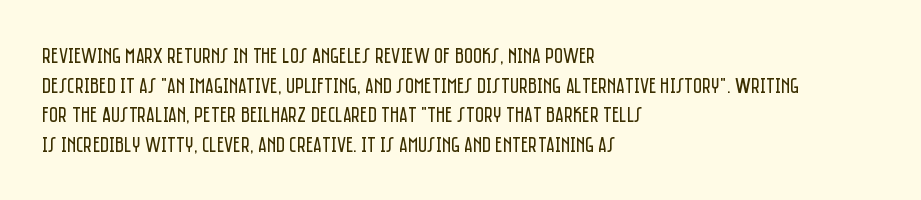
Unmarked baselines from the first word to the last. The designer left line spacing at the default. The rendering anchors every line to the left-hand side. The gaps between neighbouring characters are ordinary and unremarkable. The type sits square on the baseline with zero lean.
